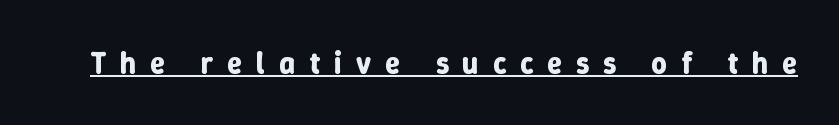
{"italic": "no", "bold": "yes", "weight": "bold", "width": "normal", "stroke_contrast": "low", "x_height": "medium", "monospaced": "no", "underline": "yes", "letter_spacing": "wide", "letter_spacing_em": 0.47, "glyph_px": 30}
